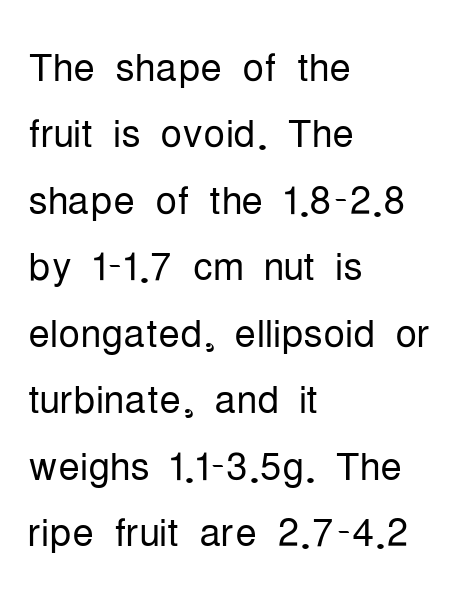
You can tell it's not italic because the verticals are truly vertical. The glyphs in this specimen are sans serif. No letter is thick-stroked: the sample isn't bold. The space beneath each line is pristine and unruled. No extra tracking has been applied to these lines. Line beginnings align vertically; line endings do not.
